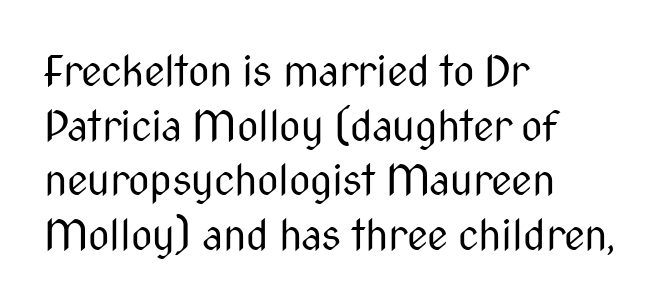
The image shows 42 px regular-weight, condensed sans-serif type, upright; set left-aligned, normal line spacing (1.3x), normal letter spacing, not underlined; medium stroke contrast and a medium x-height.
